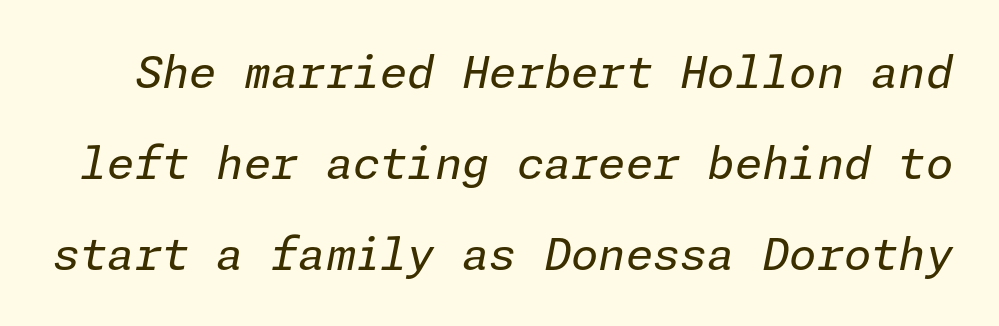
The image shows 44 px regular-weight type, italic (leaning right); set loose line spacing (2.07x), normal letter spacing, not underlined; low stroke contrast and a medium x-height.
